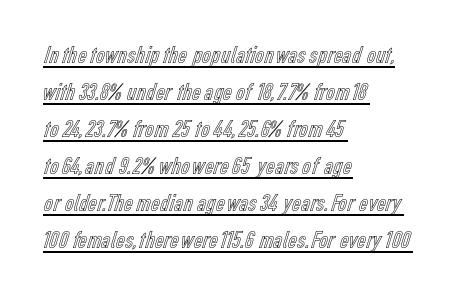
This is underlined copy, the kind a proofreader might mark for attention. Vertical spacing — default. Characters follow at the spacing the type designer built in.
